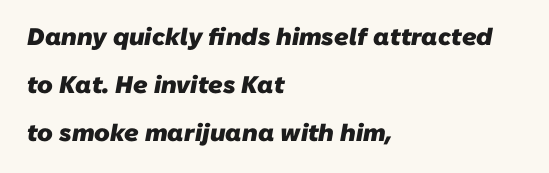
The lines are spread far apart with generous leading. Descenders are the only things crossing below the line. Is the letter spacing exaggerated? No — it looks like the ordinary default. The lines in this sample share a left origin and differ only in where they stop. The face used here has the dense, thick strokes of a bold.
